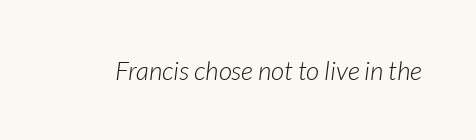
Q: Is the text bold? A: No.
Q: Is the text italic (slanted)? A: Yes, it leans right by about 7 degrees.
Q: Is the text underlined? A: No.
Q: Is the spacing between letters normal or unusually wide? A: Normal.
